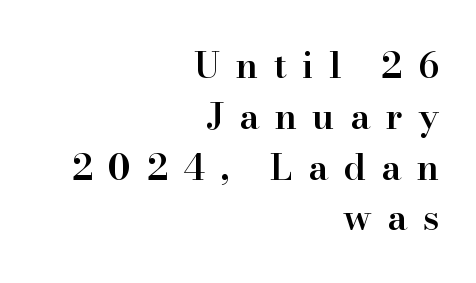
Just letters on the line, the space beneath them empty. Inter-character spacing is expanded well beyond the font's built-in metrics. The specimen reads as upright at a glance. Spacing verdict: proportional, widths tailored to each character. Honestly, the row spacing looks completely unremarkable. This is moderately heavy type, rendered in semibold.
